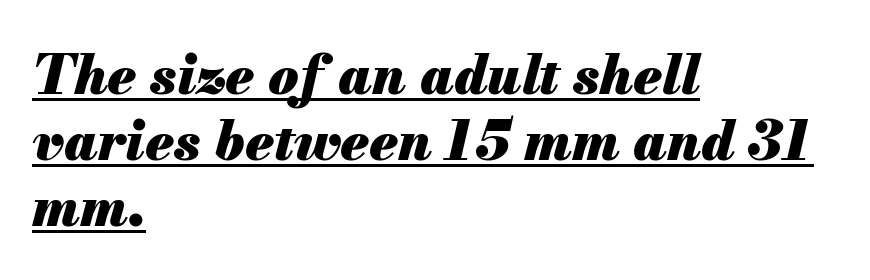
Horizontal alignment here is leftward, the default for most running prose. Looking at the ascenders, they clearly lean. The face used here is proportionally spaced, like ordinary book or web type. You could call the tracking neutral — neither tight nor loose.
